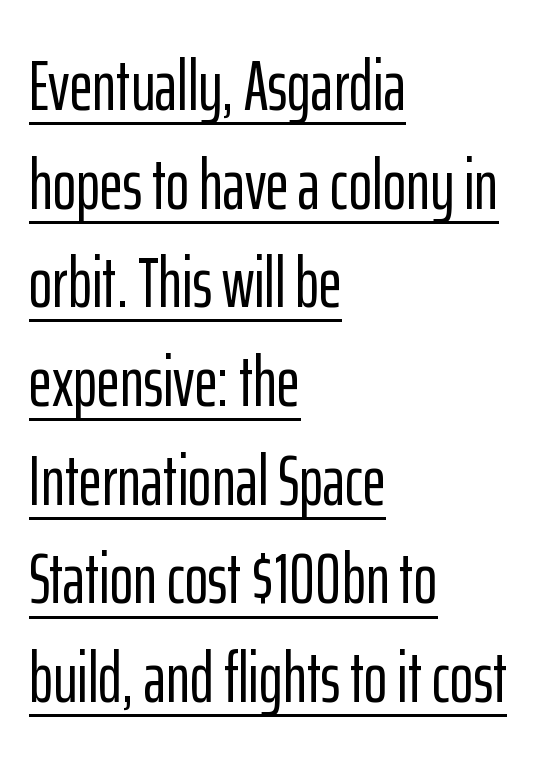
The image shows 71 px condensed sans-serif type, upright; set left-aligned, normal line spacing (1.39x), normal letter spacing, underlined; low stroke contrast and a medium x-height.
